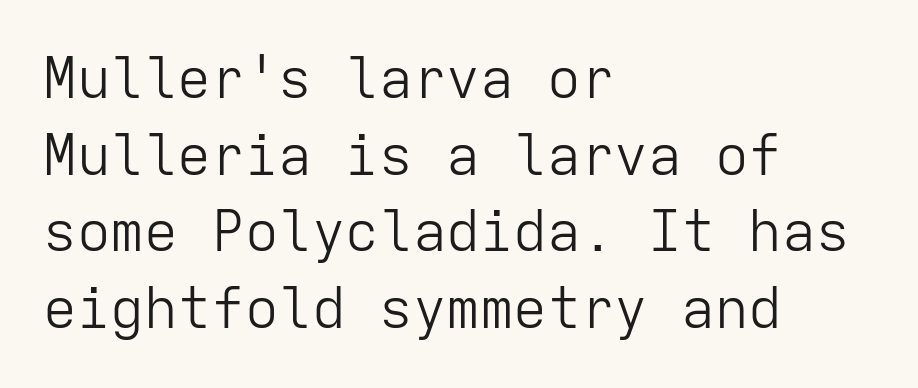
The image shows 56 px light sans-serif type, upright, monospaced; set left-aligned, normal line spacing (1.37x), normal letter spacing, not underlined; low stroke contrast and a medium x-height.
